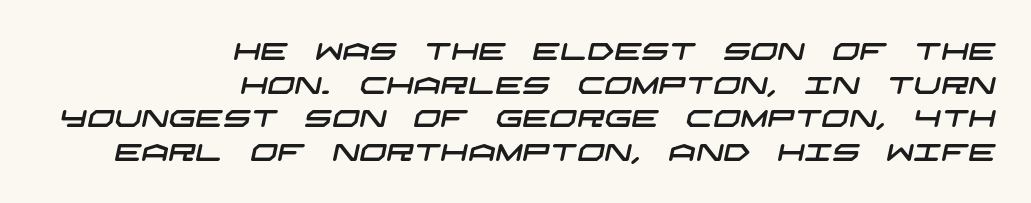
The image shows 24 px text type; set right-aligned, normal line spacing (1.4x), normal letter spacing, not underlined.
